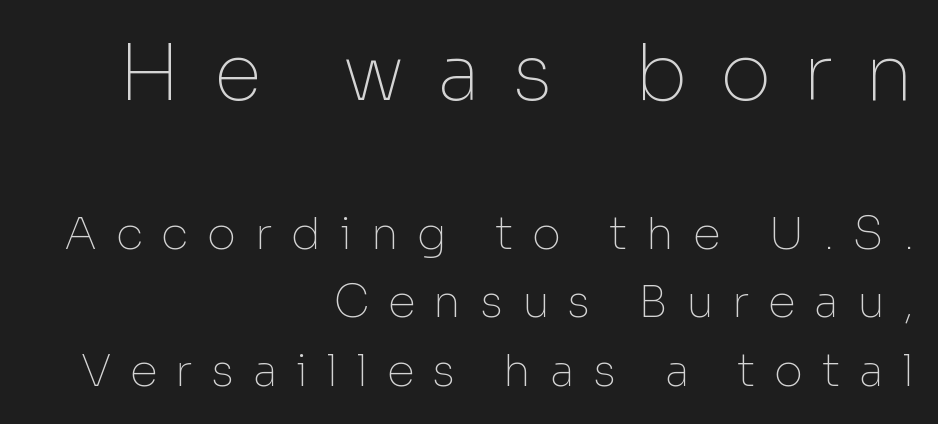
Caption: upper text group enlarged, lower text group reduced. Vertical stems look standard width or narrower in stroke. Does the lettering tilt? It doesn't — this is upright. Line endings align vertically; line beginnings do not. Think of a printed novel: that variable character pitch is what you see here.
